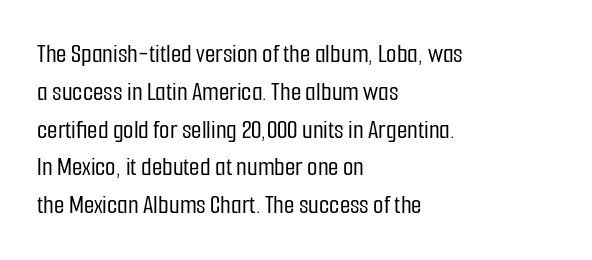
The ragged edge is on the right, which tells us the setting is flush left. Underline: absent. Does the leading feel generous? No, just average. The type is set solid horizontally, with unmodified tracking.
